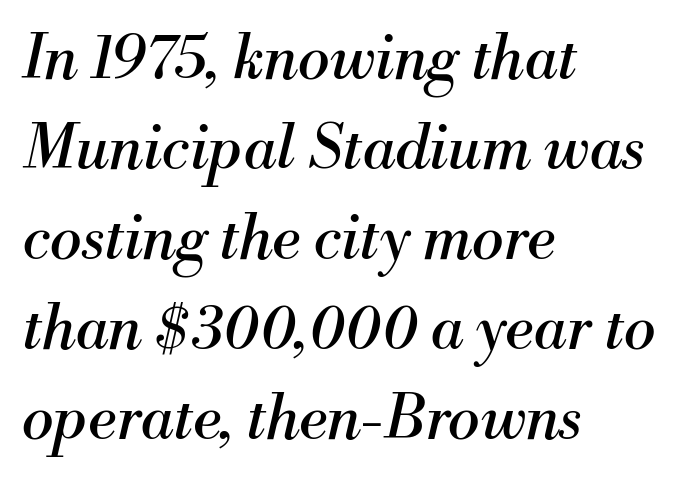
Q: Is the text bold? A: No.
Q: Is the text italic (slanted)? A: Yes, it leans right by about 13 degrees.
Q: Is the typeface a serif or a sans-serif typeface? A: Serif.
Q: Is the text underlined? A: No.
Q: How is the paragraph aligned? A: Left-aligned.
Q: Is the spacing between letters normal or unusually wide? A: Normal.
Q: Is the spacing between lines tight, normal or loose? A: Normal.
Q: Width (condensed, normal, or wide)? A: Normal.
Q: Stroke contrast? A: Medium.
Q: x-height? A: Small.
Q: Monospaced? A: No.
